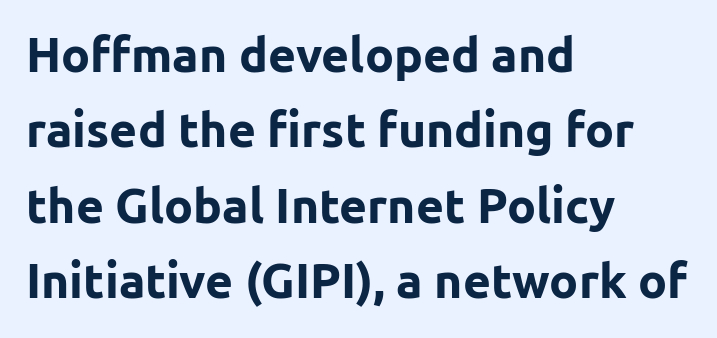
{"serif": "no", "italic": "no", "bold": "yes", "weight": "bold", "width": "normal", "stroke_contrast": "low", "x_height": "medium", "monospaced": "no", "underline": "no", "align": "left", "line_spacing": "normal", "line_spacing_ratio": 1.57, "letter_spacing": "normal", "letter_spacing_em": 0.0, "glyph_px": 48}
